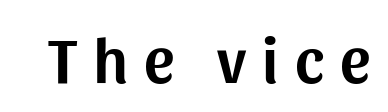
The image shows 64 px sans-serif type, upright; set unusually wide letter spacing (+0.25 em), not underlined; medium stroke contrast and a medium x-height.
